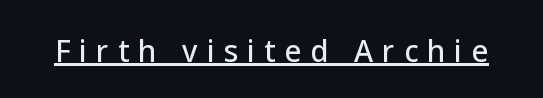
Q: Is the text italic (slanted)? A: No, it is upright.
Q: Is the typeface a serif or a sans-serif typeface? A: Sans-serif.
Q: Is the text underlined? A: Yes.
Q: Is the spacing between letters normal or unusually wide? A: Unusually wide.
Q: Width (condensed, normal, or wide)? A: Normal.
Q: Stroke contrast? A: Low.
Q: x-height? A: Medium.
Q: Monospaced? A: No.
